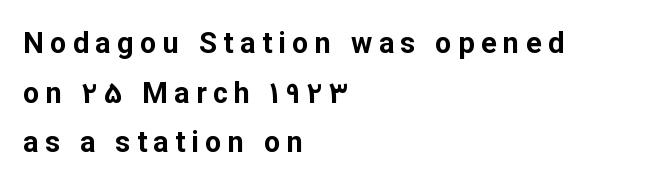
The image shows 29 px bold sans-serif type, upright; set left-aligned, line spacing 1.71x, unusually wide letter spacing (+0.22 em), not underlined; low stroke contrast and a medium x-height.
